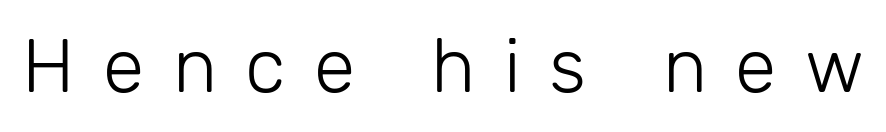
{"serif": "no", "italic": "no", "bold": "no", "weight": "light", "width": "normal", "stroke_contrast": "low", "x_height": "medium", "monospaced": "no", "underline": "no", "letter_spacing": "wide", "letter_spacing_em": 0.38, "glyph_px": 75}
